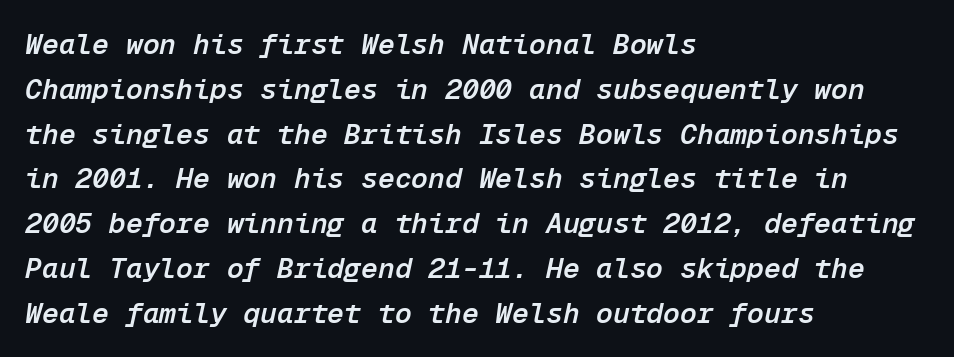
Looks like terminal output: every glyph gets an equal slot. These lines keep a tight, regular rhythm from letter to letter. The characters look somewhat weighty, a semibold short of true bold. Observe the lean: these are italic letterforms.
